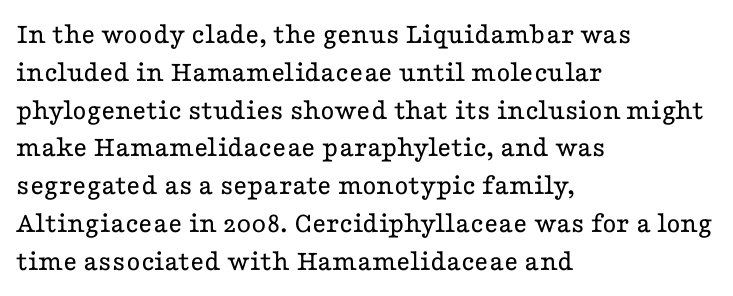
{"serif": "yes", "italic": "no", "bold": "no", "weight": "regular", "width": "wide", "stroke_contrast": "low", "x_height": "medium", "monospaced": "no", "underline": "no", "align": "left", "line_spacing": "normal", "line_spacing_ratio": 1.26, "letter_spacing": "normal", "letter_spacing_em": 0.0, "glyph_px": 30}
